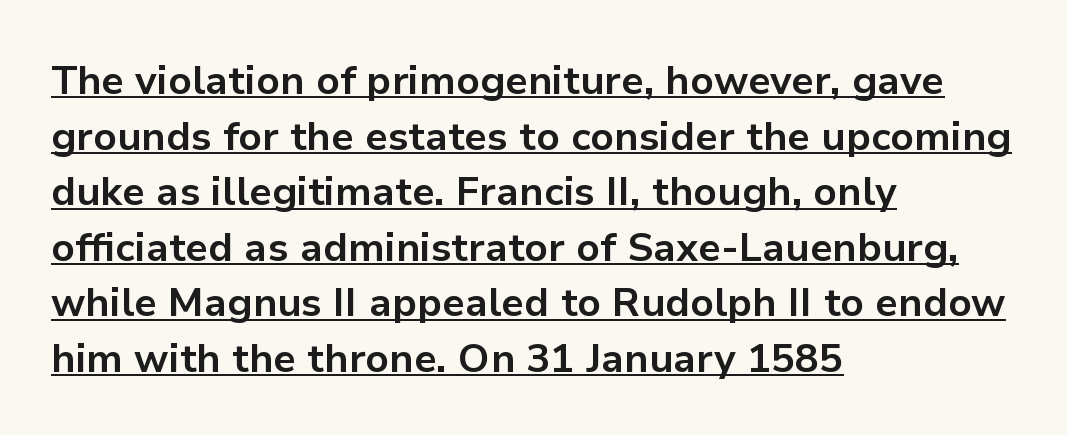
Q: Is the text bold? A: Yes.
Q: Is the text italic (slanted)? A: No, it is upright.
Q: Is the typeface a serif or a sans-serif typeface? A: Sans-serif.
Q: Is the text underlined? A: Yes.
Q: How is the paragraph aligned? A: Left-aligned.
Q: Is the spacing between letters normal or unusually wide? A: Normal.
Q: Is the spacing between lines tight, normal or loose? A: Normal.
Q: Width (condensed, normal, or wide)? A: Normal.
Q: Stroke contrast? A: Low.
Q: x-height? A: Medium.
Q: Monospaced? A: No.
